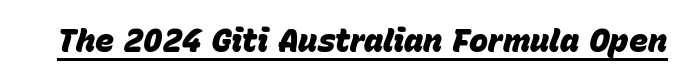
The image shows 32 px heavy type, italic (leaning right); set normal letter spacing, underlined; low stroke contrast and a large x-height.
